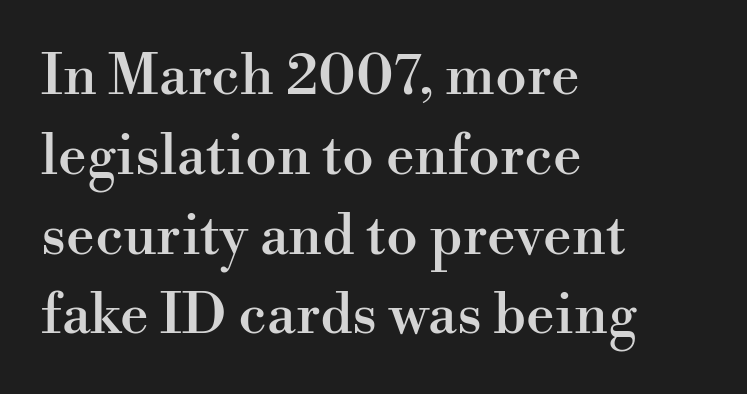
The image shows 57 px serif type, upright; set left-aligned, normal line spacing (1.4x), normal letter spacing, not underlined; high stroke contrast and a small x-height.
